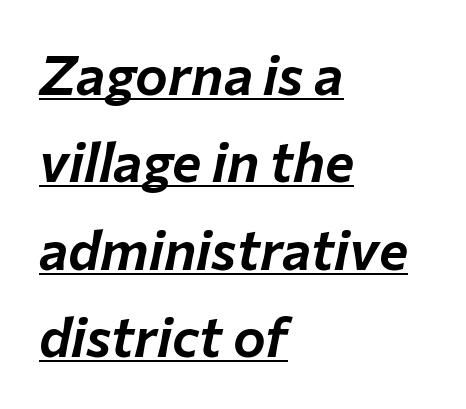
{"italic": "yes", "lean": "right", "slant_degrees": 12, "width": "normal", "stroke_contrast": "low", "x_height": "medium", "monospaced": "no", "underline": "yes", "align": "left", "line_spacing": "normal", "line_spacing_ratio": 1.59, "letter_spacing": "normal", "letter_spacing_em": 0.0, "glyph_px": 55}
